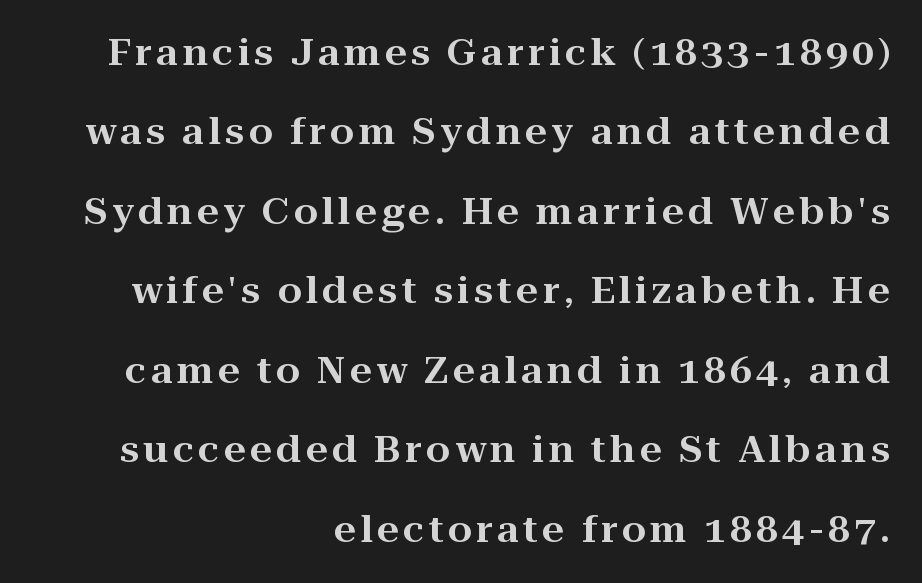
Q: Is the text italic (slanted)? A: No, it is upright.
Q: Is the typeface a serif or a sans-serif typeface? A: Serif.
Q: Is the text underlined? A: No.
Q: How is the paragraph aligned? A: Right-aligned.
Q: Is the spacing between lines tight, normal or loose? A: Loose.
Q: Width (condensed, normal, or wide)? A: Wide.
Q: Stroke contrast? A: High.
Q: x-height? A: Medium.
Q: Monospaced? A: No.
